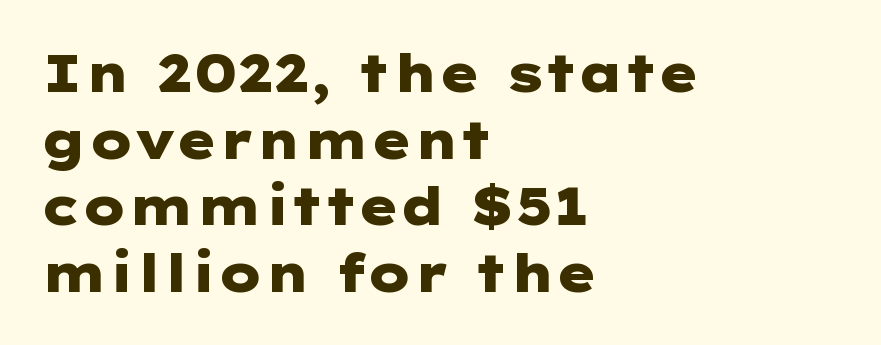
Casual observation: everything's shoved over to the left. A typesetter would mark this as roman, not italic. The glyphs in this specimen are sans serif. Caption: bold face, heavy strokes. This rendering leaves character spacing at its baseline value. Nobody drew a line under any word here.
